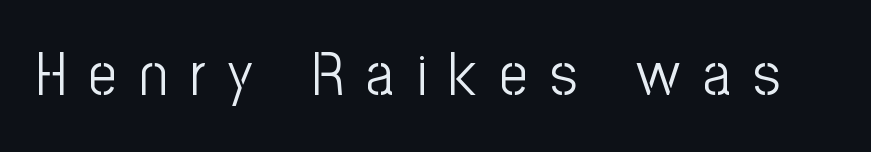
{"serif": "no", "italic": "no", "bold": "no", "weight": "light", "width": "condensed", "stroke_contrast": "low", "x_height": "medium", "monospaced": "no", "underline": "no", "letter_spacing": "wide", "letter_spacing_em": 0.37, "glyph_px": 61}
